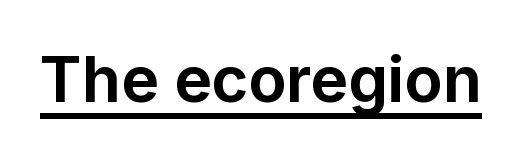
Check the space under the baseline: a stroke is drawn there. Its strokes are broad and dark, the hallmark of bold type. Characters remain perfectly vertical along every line. A typesetter would label this face a sans. You could call the tracking neutral — neither tight nor loose. Is this a fixed-width face? No — the glyphs have proportional, varying widths.
